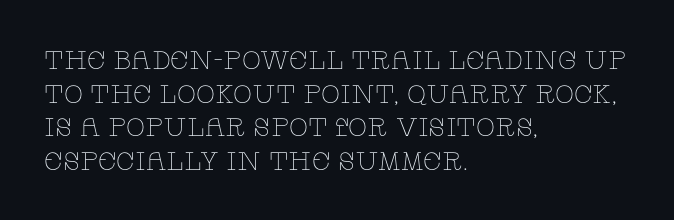
{"italic": "no", "bold": "no", "underline": "no", "align": "left", "line_spacing": "normal", "line_spacing_ratio": 1.35, "letter_spacing": "normal", "letter_spacing_em": 0.0, "glyph_px": 25}
